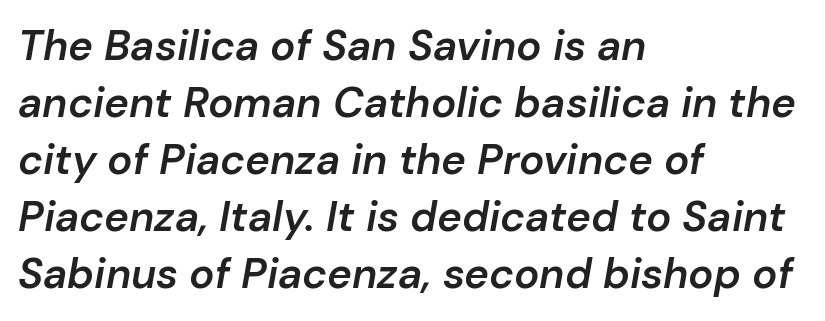
Which margin do the lines hug? The left one — the right edge is uneven. The axis of the letterforms is tilted away from vertical. Letters rest on an invisible, unmarked baseline. A typesetter would call this leading conventional body-copy spacing. A typesetter would call this proportional, since set widths differ per character. Caption: standard tracking, unaltered.
